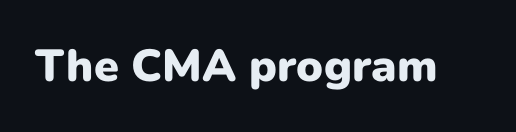
{"serif": "no", "italic": "no", "bold": "yes", "weight": "heavy", "width": "normal", "stroke_contrast": "low", "x_height": "medium", "monospaced": "no", "underline": "no", "letter_spacing": "normal", "letter_spacing_em": 0.0, "glyph_px": 45}
